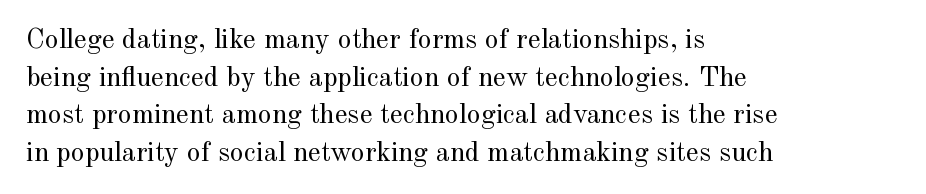
{"serif": "yes", "italic": "no", "bold": "no", "weight": "regular", "width": "normal", "x_height": "small", "monospaced": "no", "underline": "no", "align": "left", "line_spacing": "normal", "line_spacing_ratio": 1.34, "letter_spacing": "normal", "letter_spacing_em": 0.0, "glyph_px": 28}
